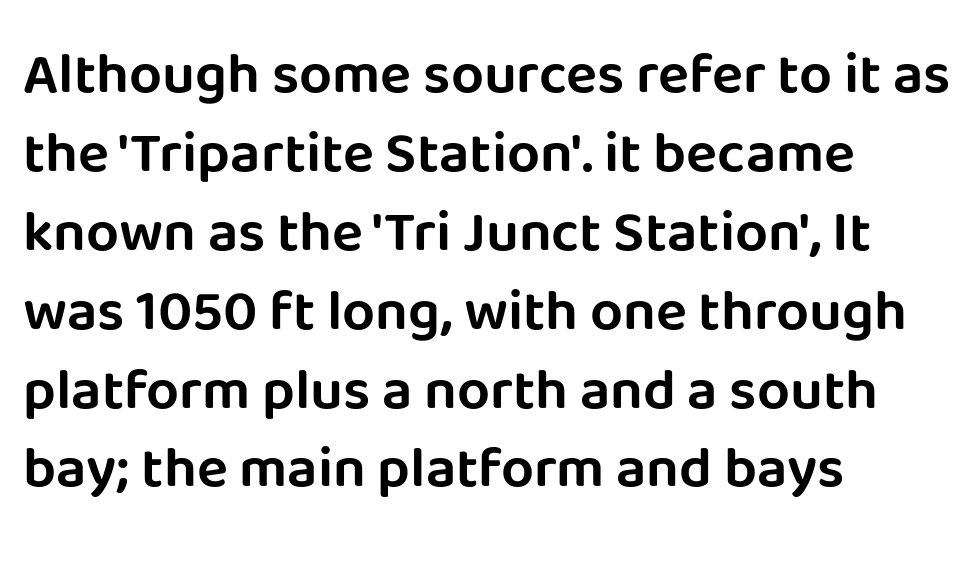
Q: Is the text italic (slanted)? A: No, it is upright.
Q: Is the typeface a serif or a sans-serif typeface? A: Sans-serif.
Q: Is the text underlined? A: No.
Q: How is the paragraph aligned? A: Left-aligned.
Q: Is the spacing between letters normal or unusually wide? A: Normal.
Q: Is the spacing between lines tight, normal or loose? A: Normal.
Q: Width (condensed, normal, or wide)? A: Normal.
Q: Stroke contrast? A: Low.
Q: x-height? A: Large.
Q: Monospaced? A: No.
